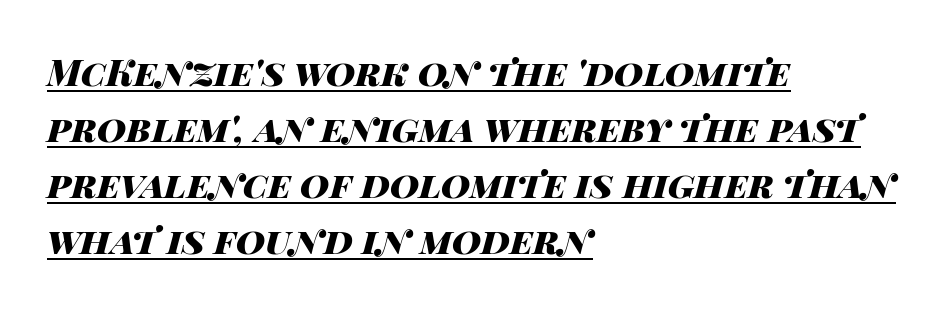
Characters follow at the spacing the type designer built in. The face used here has a pronounced slope to its letters. Quick note: interline space is typical. Beneath each row of characters lies a ruled line. Stroke thickness is high; the sample reads as a true bold.
